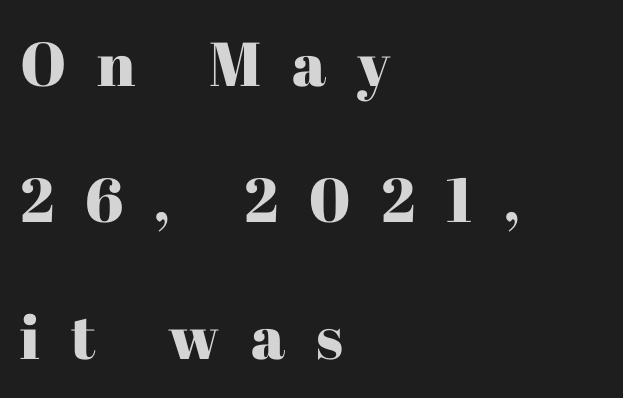
This block would shrink considerably if given ordinary leading; it's expanded now. The typesetter chose a ragged-right arrangement here. Here the designer chose a conventional face with non-uniform glyph widths. You can tell from the footed stems that serif type was used. A typesetter would mark this as roman, not italic. The tracking reads as deliberately expanded to a designer's eye.
